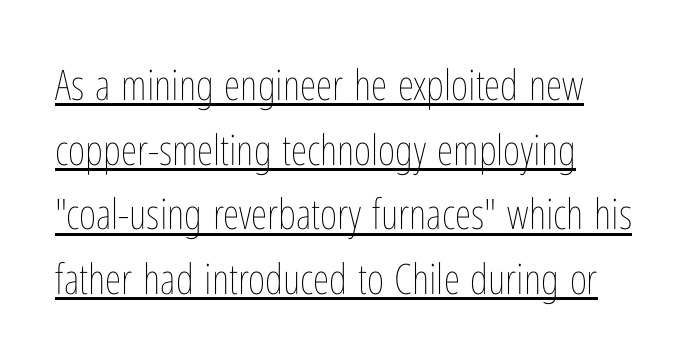
{"italic": "no", "bold": "no", "weight": "thin", "width": "condensed", "stroke_contrast": "low", "x_height": "medium", "monospaced": "no", "underline": "yes", "line_spacing": "normal", "line_spacing_ratio": 1.54, "letter_spacing": "normal", "letter_spacing_em": 0.0, "glyph_px": 42}
